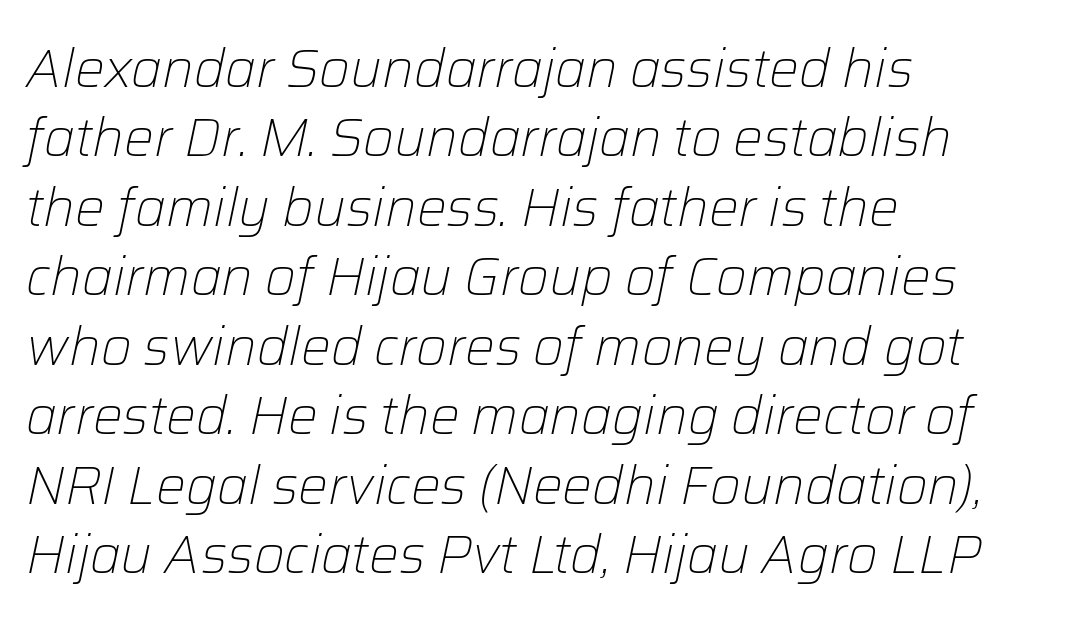
The image shows 53 px light type, italic (leaning right); set left-aligned, normal line spacing (1.31x), normal letter spacing, not underlined; low stroke contrast and a medium x-height.
